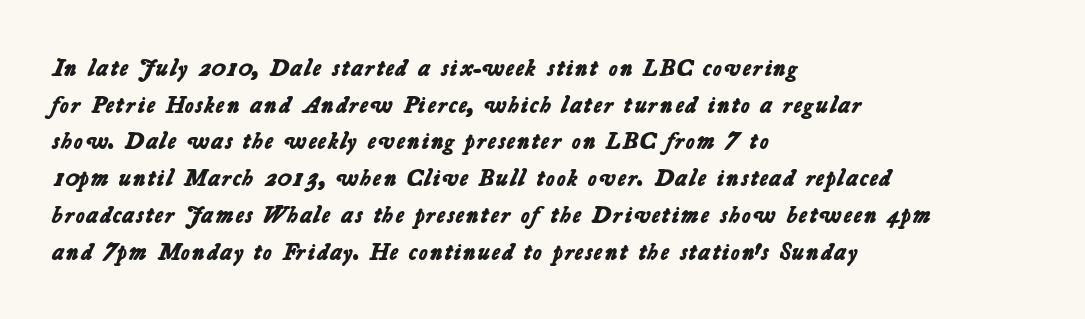
The image shows 24 px bold type; set left-aligned, normal line spacing (1.53x), normal letter spacing, not underlined.
